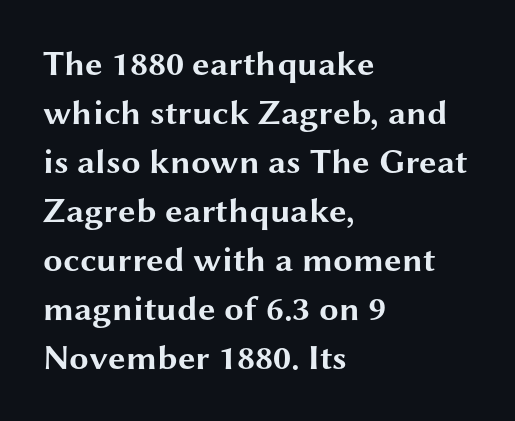
The image shows 35 px bold, wide sans-serif type, upright; set left-aligned, normal line spacing (1.4x), normal letter spacing, not underlined; medium stroke contrast and a medium x-height.
